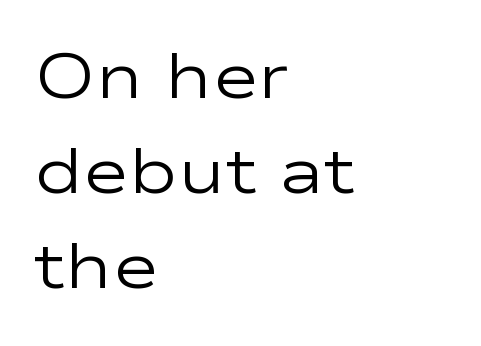
Q: Is the text bold? A: No.
Q: Is the text italic (slanted)? A: No, it is upright.
Q: Is the typeface a serif or a sans-serif typeface? A: Sans-serif.
Q: Is the text underlined? A: No.
Q: How is the paragraph aligned? A: Left-aligned.
Q: Is the spacing between letters normal or unusually wide? A: Normal.
Q: Is the spacing between lines tight, normal or loose? A: Normal.
Q: Width (condensed, normal, or wide)? A: Wide.
Q: Stroke contrast? A: Low.
Q: x-height? A: Medium.
Q: Monospaced? A: No.
